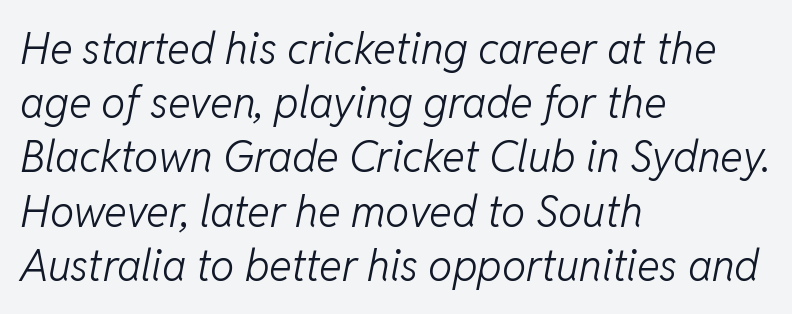
Reading down the column, the eye jumps a familiar distance to each next line. The face used here has a pronounced slope to its letters. The paragraph has a hard left edge and a soft right edge. Weight: in the light-to-regular range. Varying glyph widths throughout — classic text-font behaviour. Each row of text sits above clean, open space.
